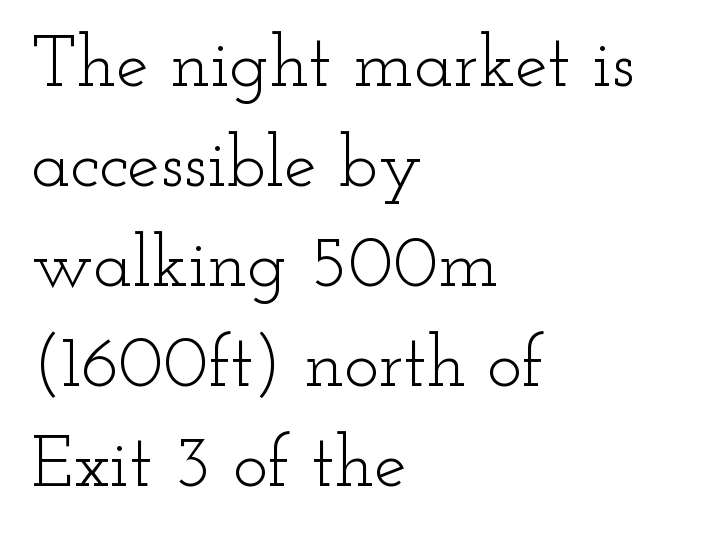
The image shows 73 px light, wide serif type, upright; set left-aligned, normal line spacing (1.37x), normal letter spacing, not underlined; low stroke contrast and a small x-height.
